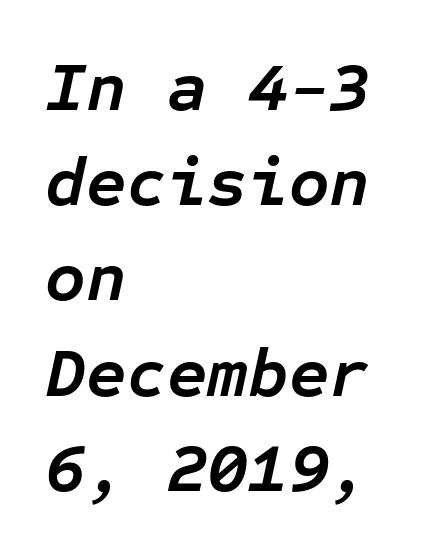
The image shows 70 px semibold type, italic (leaning right), monospaced; set left-aligned, normal line spacing (1.36x), normal letter spacing, not underlined; low stroke contrast and a medium x-height.
